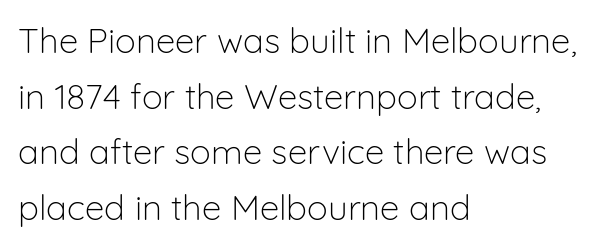
{"serif": "no", "italic": "no", "bold": "no", "weight": "light", "width": "normal", "stroke_contrast": "low", "x_height": "medium", "monospaced": "no", "underline": "no", "align": "left", "line_spacing": "normal", "line_spacing_ratio": 1.59, "letter_spacing": "normal", "letter_spacing_em": 0.0, "glyph_px": 35}
